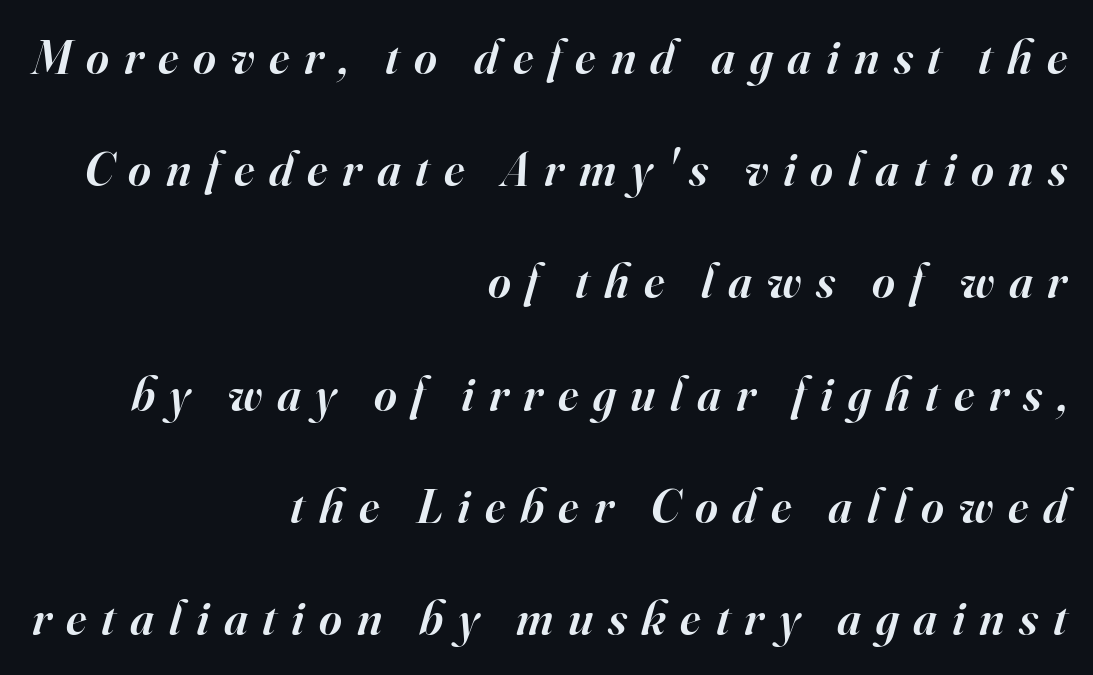
The image shows 49 px semibold serif type, italic (leaning right); set right-aligned, loose line spacing (2.29x), unusually wide letter spacing (+0.3 em), not underlined; high stroke contrast and a small x-height.
